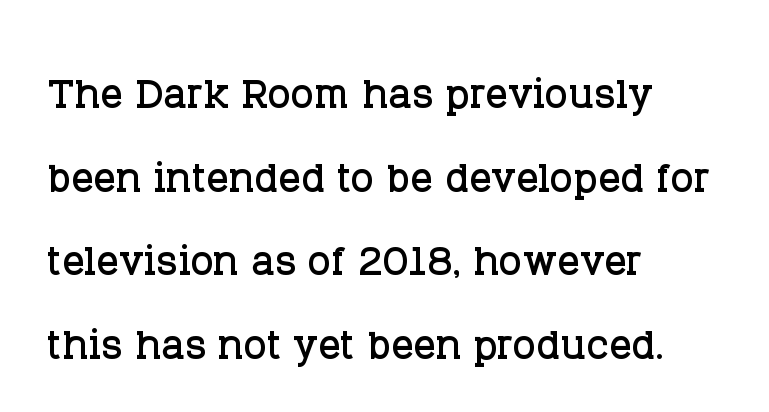
The image shows 55 px serif type, upright; set left-aligned, normal line spacing (1.52x), normal letter spacing, not underlined; low stroke contrast and a large x-height.
